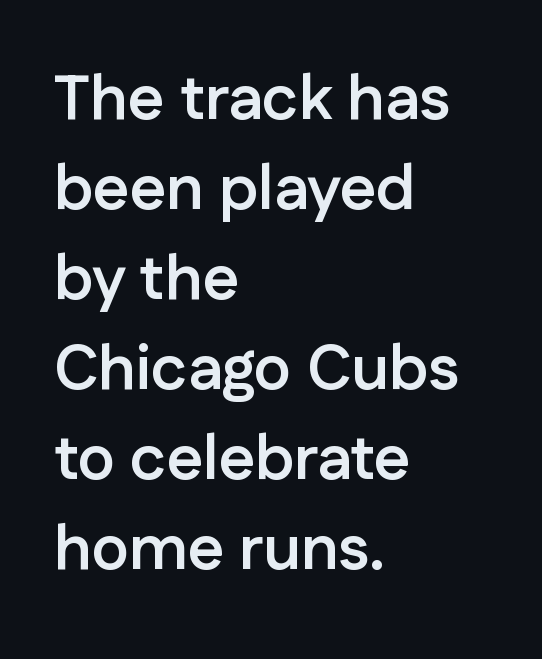
The image shows 63 px semibold sans-serif type, upright; set left-aligned, normal line spacing (1.43x), normal letter spacing, not underlined; low stroke contrast and a medium x-height.
